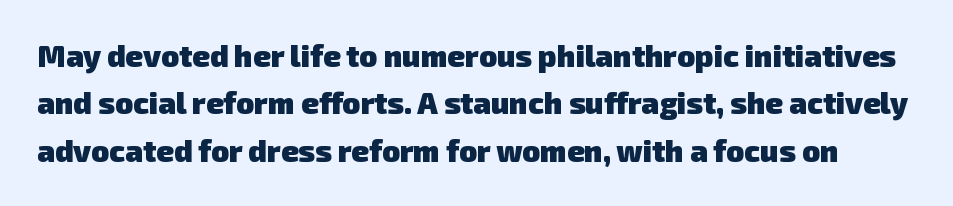
The image shows 30 px heavy sans-serif type; set normal line spacing (1.58x), normal letter spacing, not underlined; low stroke contrast and a medium x-height.
